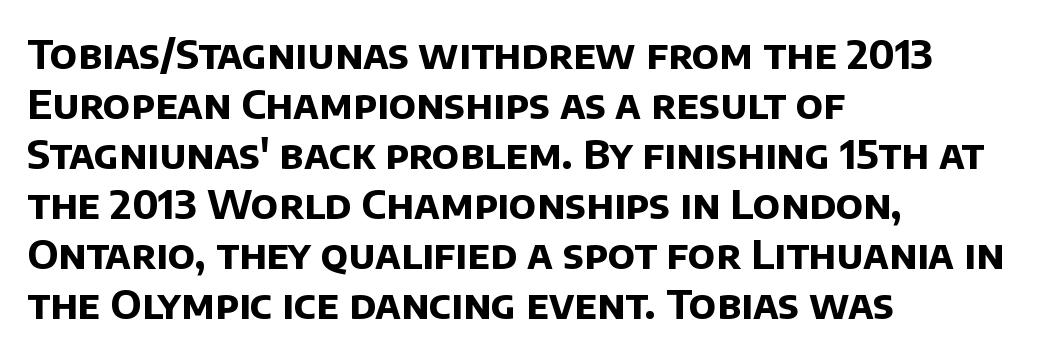
The image shows 40 px bold sans-serif type; set left-aligned, normal line spacing (1.25x), normal letter spacing, not underlined; low stroke contrast and a large x-height.
